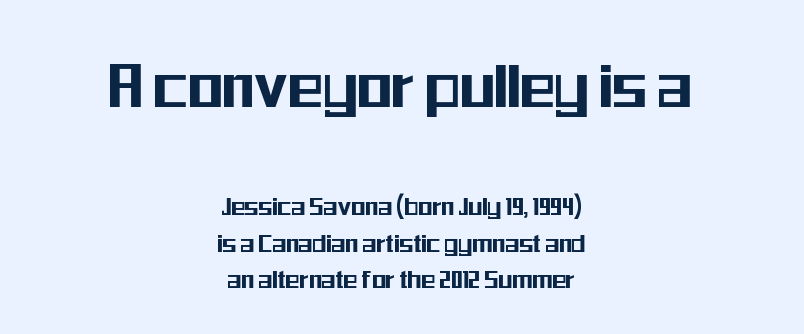
Q: Is the text italic (slanted)? A: No, it is upright.
Q: Is the typeface a serif or a sans-serif typeface? A: Sans-serif.
Q: Is the text underlined? A: No.
Q: How is the paragraph aligned? A: Centered.
Q: Is the spacing between letters normal or unusually wide? A: Normal.
Q: Is the spacing between lines tight, normal or loose? A: Normal.
Q: Which block of text is set in a larger size, the first (top) or the second (bottom)? A: The first (top) one.
Q: Width (condensed, normal, or wide)? A: Condensed.
Q: Stroke contrast? A: Medium.
Q: x-height? A: Medium.
Q: Monospaced? A: No.
